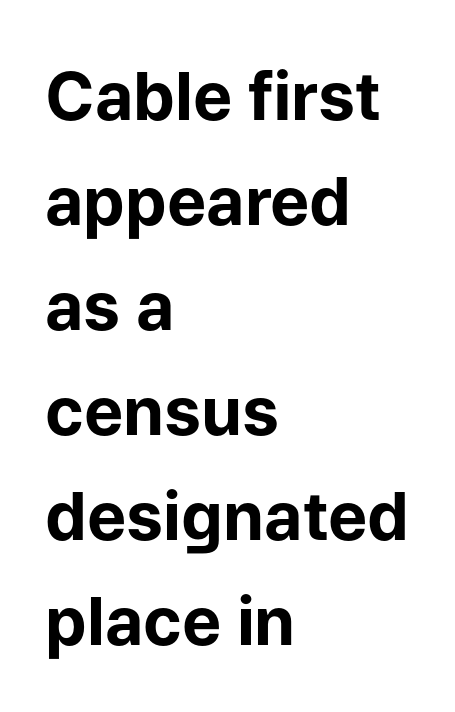
Emphasis by weight is at full strength: bold. Unlike italic type, these characters show no tilt at all. The face used here is proportionally spaced, like ordinary book or web type. Check under the words: just untouched page. Notice how the passage keeps a crisp vertical edge on the left only.
